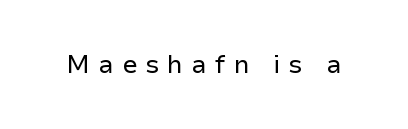
The image shows 25 px text type, upright; set unusually wide letter spacing (+0.32 em), not underlined.
